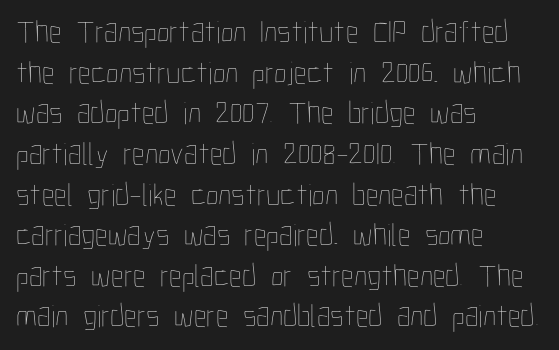
Is this a fixed-width face? No — the glyphs have proportional, varying widths. How are the letters spaced? Ordinarily, with no added tracking. These lines sit exactly where default settings would place them. A light-to-regular cut is what we see here.
